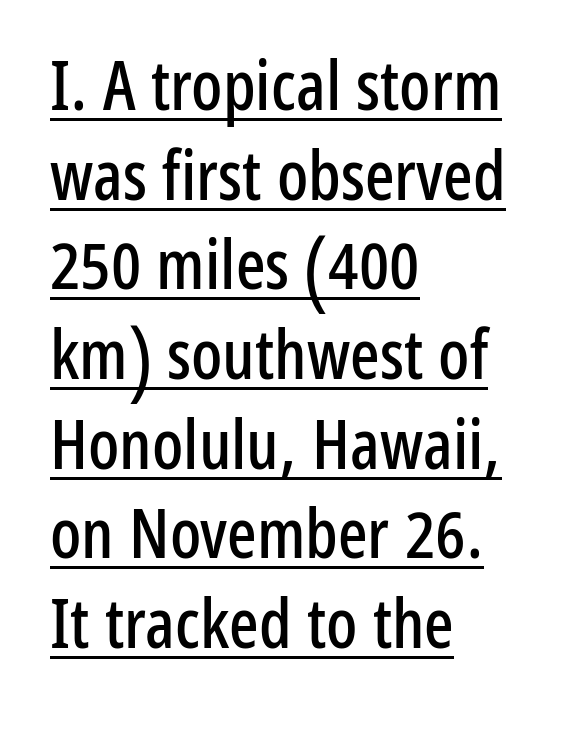
The image shows 69 px condensed sans-serif type, upright; set left-aligned, normal line spacing (1.3x), normal letter spacing, underlined; low stroke contrast and a medium x-height.
